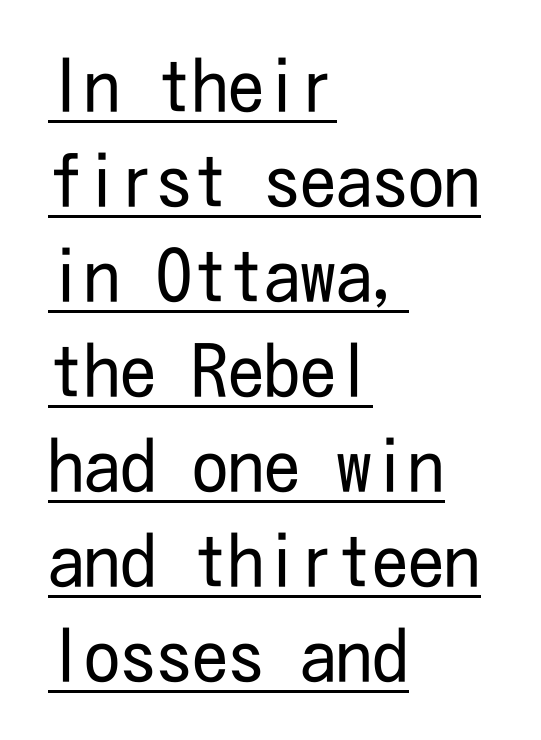
{"serif": "no", "italic": "no", "bold": "no", "weight": "regular", "width": "condensed", "stroke_contrast": "low", "x_height": "medium", "underline": "yes", "align": "left", "line_spacing": "normal", "line_spacing_ratio": 1.32, "letter_spacing": "normal", "letter_spacing_em": 0.0, "glyph_px": 72}
